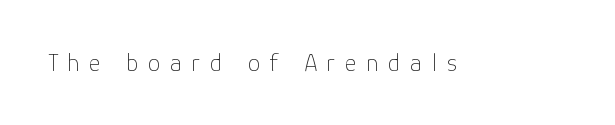
Q: Is the text bold? A: No.
Q: Is the text italic (slanted)? A: No, it is upright.
Q: Is the text underlined? A: No.
Q: Is the spacing between letters normal or unusually wide? A: Unusually wide.
